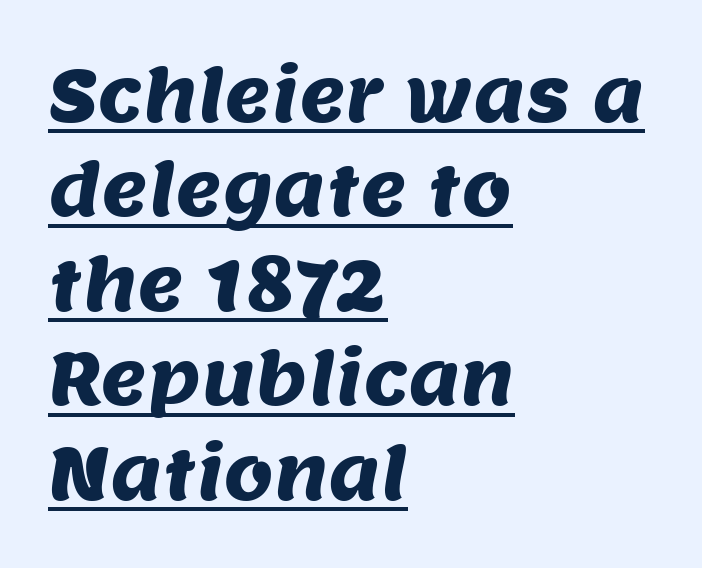
Q: Is the typeface a serif or a sans-serif typeface? A: Sans-serif.
Q: Is the text underlined? A: Yes.
Q: How is the paragraph aligned? A: Left-aligned.
Q: Is the spacing between letters normal or unusually wide? A: Normal.
Q: Is the spacing between lines tight, normal or loose? A: Normal.
Q: Width (condensed, normal, or wide)? A: Normal.
Q: Stroke contrast? A: Medium.
Q: x-height? A: Large.
Q: Monospaced? A: No.
